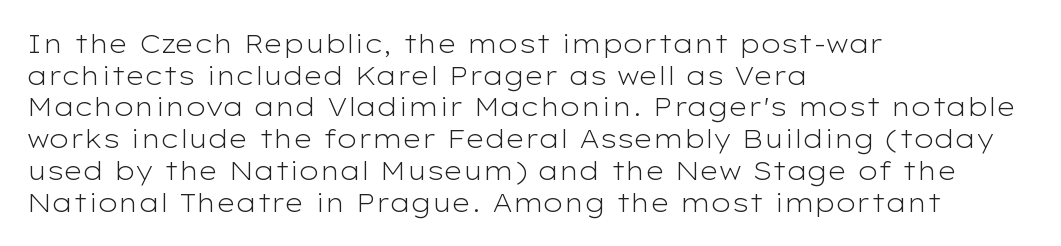
{"italic": "no", "bold": "no", "underline": "no", "align": "left", "line_spacing_ratio": 1.22, "letter_spacing": "normal", "letter_spacing_em": 0.0, "glyph_px": 26}
